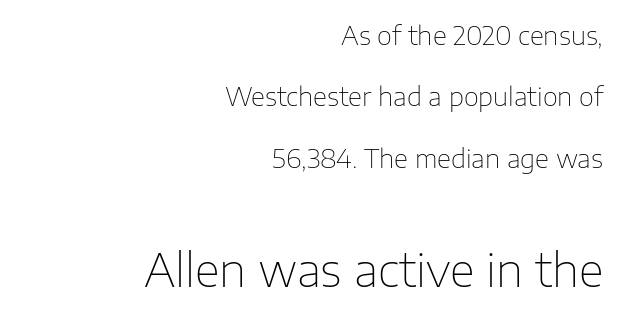
Q: Is the text bold? A: No.
Q: Is the text italic (slanted)? A: No, it is upright.
Q: Is the typeface a serif or a sans-serif typeface? A: Sans-serif.
Q: Is the text underlined? A: No.
Q: How is the paragraph aligned? A: Right-aligned.
Q: Is the spacing between letters normal or unusually wide? A: Normal.
Q: Is the spacing between lines tight, normal or loose? A: Loose.
Q: Which block of text is set in a larger size, the first (top) or the second (bottom)? A: The second (bottom) one.
Q: Width (condensed, normal, or wide)? A: Normal.
Q: Stroke contrast? A: Low.
Q: x-height? A: Medium.
Q: Monospaced? A: No.
